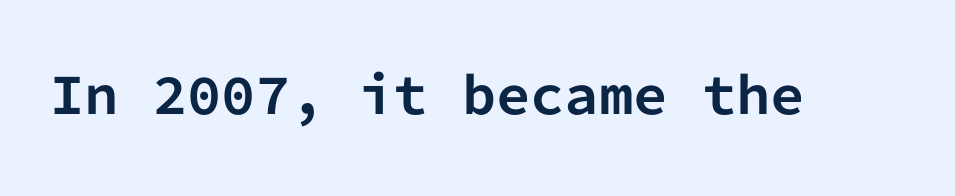
Q: Is the text bold? A: Yes.
Q: Is the text italic (slanted)? A: No, it is upright.
Q: Is the typeface a serif or a sans-serif typeface? A: Sans-serif.
Q: Is the text underlined? A: No.
Q: Is the spacing between letters normal or unusually wide? A: Normal.
Q: Width (condensed, normal, or wide)? A: Normal.
Q: Stroke contrast? A: Low.
Q: x-height? A: Medium.
Q: Monospaced? A: Yes.
